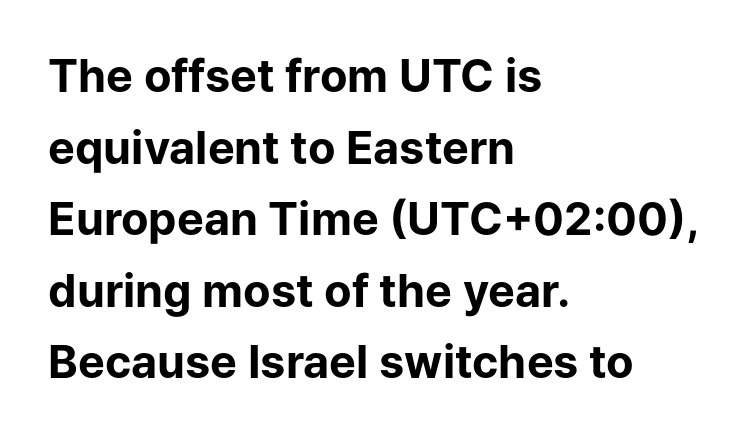
The image shows 45 px bold sans-serif type, upright; set left-aligned, normal line spacing (1.59x), normal letter spacing, not underlined; low stroke contrast and a medium x-height.
